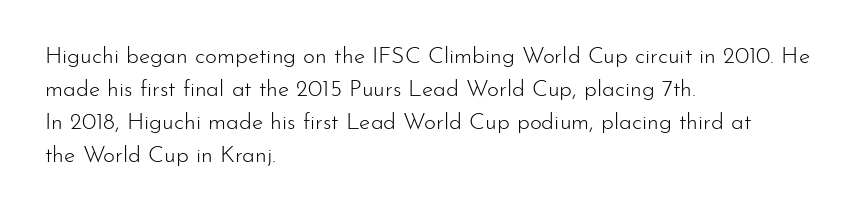
The image shows 23 px text type, upright; set left-aligned, normal line spacing (1.44x), normal letter spacing, not underlined.
